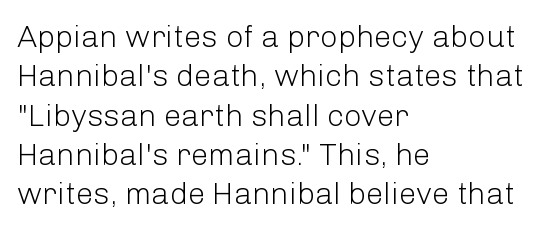
{"serif": "no", "italic": "no", "bold": "no", "weight": "light", "width": "normal", "stroke_contrast": "low", "x_height": "medium", "monospaced": "no", "underline": "no", "align": "left", "line_spacing": "normal", "line_spacing_ratio": 1.27, "letter_spacing": "normal", "letter_spacing_em": 0.0, "glyph_px": 31}
